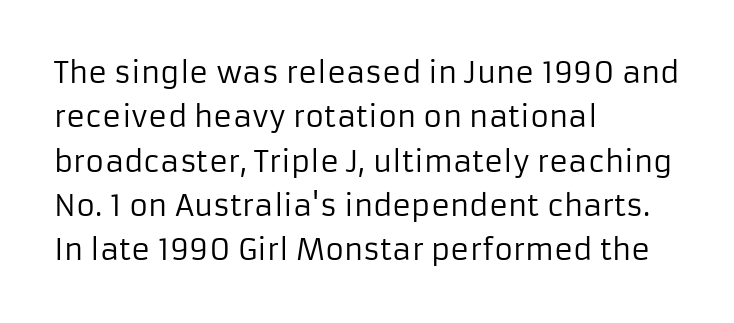
Horizontal alignment here is leftward, the default for most running prose. The font's upright variant was chosen for this text. Quick note: underline off. How are the letters spaced? Ordinarily, with no added tracking. Character widths vary here, with narrow letters taking less room than wide ones.
